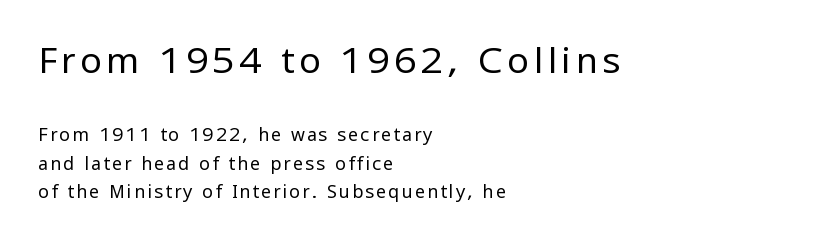
{"serif": "no", "italic": "no", "bold": "no", "weight": "regular", "width": "normal", "stroke_contrast": "low", "x_height": "medium", "monospaced": "no", "underline": "no", "align": "left", "line_spacing": "normal", "line_spacing_ratio": 1.57, "larger_block": "first", "size_ratio": 2.0, "glyph_px": 36}
